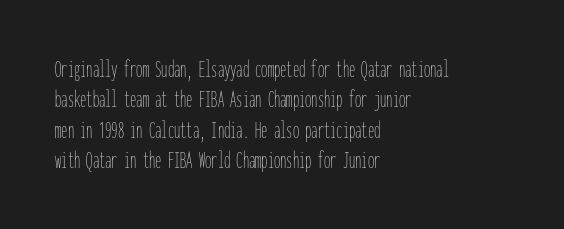
The image shows 25 px text type, upright; set left-aligned, line spacing 1.22x, normal letter spacing, not underlined.
